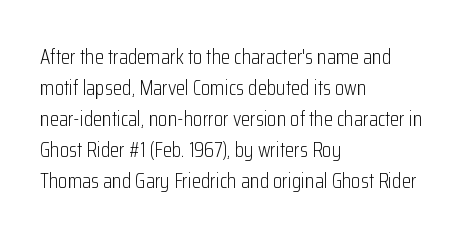
The image shows 21 px text type, upright; set left-aligned, normal line spacing (1.48x), normal letter spacing, not underlined.
